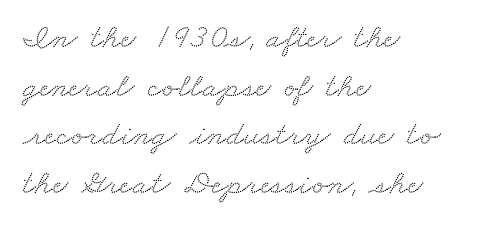
{"serif": "yes", "width": "wide", "stroke_contrast": "medium", "x_height": "small", "monospaced": "no", "underline": "no", "align": "left", "line_spacing": "normal", "line_spacing_ratio": 1.43, "letter_spacing": "normal", "letter_spacing_em": 0.0, "glyph_px": 34}
